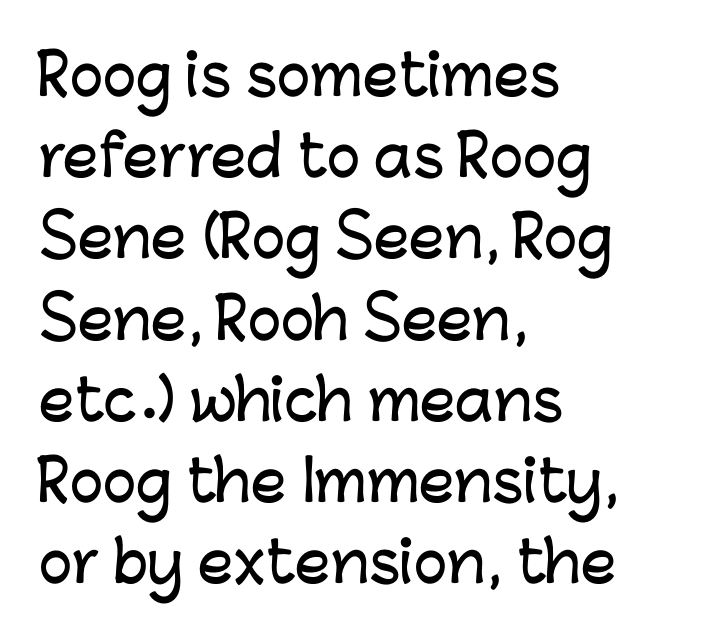
Q: Is the text italic (slanted)? A: No, it is upright.
Q: Is the typeface a serif or a sans-serif typeface? A: Sans-serif.
Q: Is the text underlined? A: No.
Q: How is the paragraph aligned? A: Left-aligned.
Q: Is the spacing between letters normal or unusually wide? A: Normal.
Q: Is the spacing between lines tight, normal or loose? A: Normal.
Q: Width (condensed, normal, or wide)? A: Normal.
Q: Stroke contrast? A: Low.
Q: x-height? A: Medium.
Q: Monospaced? A: No.
